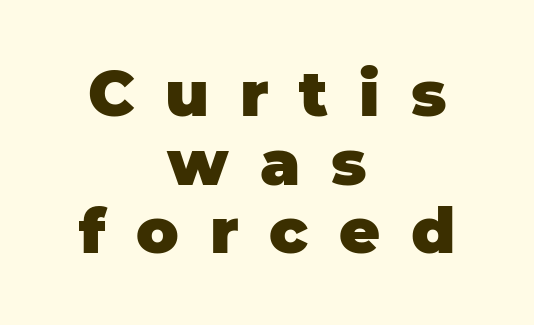
{"serif": "no", "italic": "no", "bold": "yes", "weight": "heavy", "width": "normal", "stroke_contrast": "low", "x_height": "large", "monospaced": "no", "underline": "no", "align": "center", "line_spacing": "tight", "line_spacing_ratio": 1.09, "letter_spacing": "wide", "letter_spacing_em": 0.49, "glyph_px": 63}
